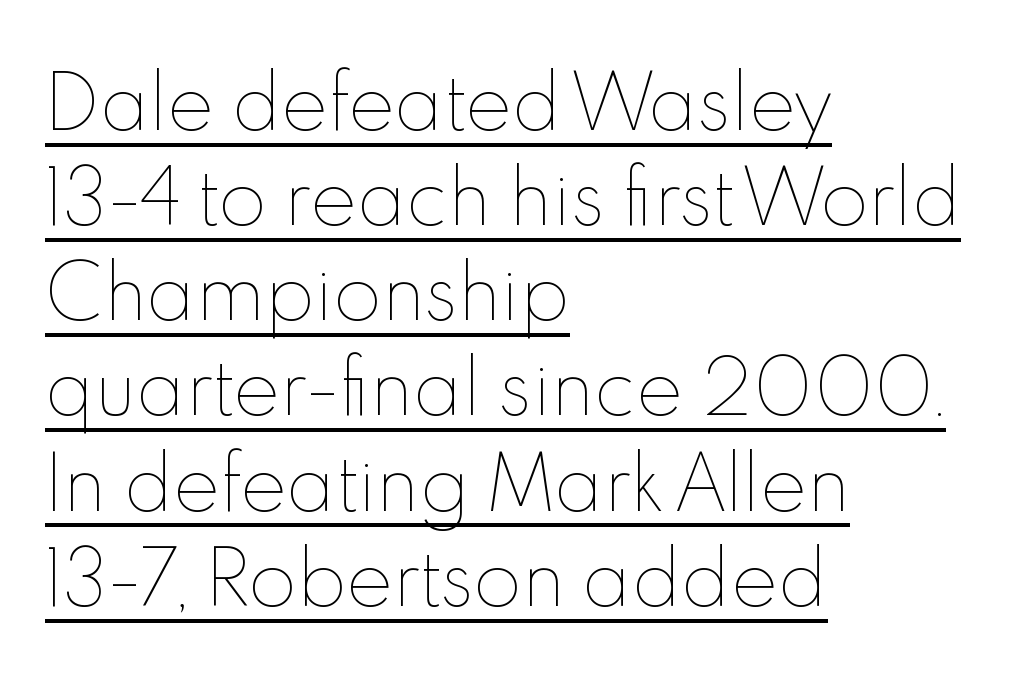
Q: Is the text bold? A: No.
Q: Is the text italic (slanted)? A: No, it is upright.
Q: Is the text underlined? A: Yes.
Q: How is the paragraph aligned? A: Left-aligned.
Q: Is the spacing between letters normal or unusually wide? A: Normal.
Q: Is the spacing between lines tight, normal or loose? A: Normal.
Q: Width (condensed, normal, or wide)? A: Normal.
Q: x-height? A: Small.
Q: Monospaced? A: No.
